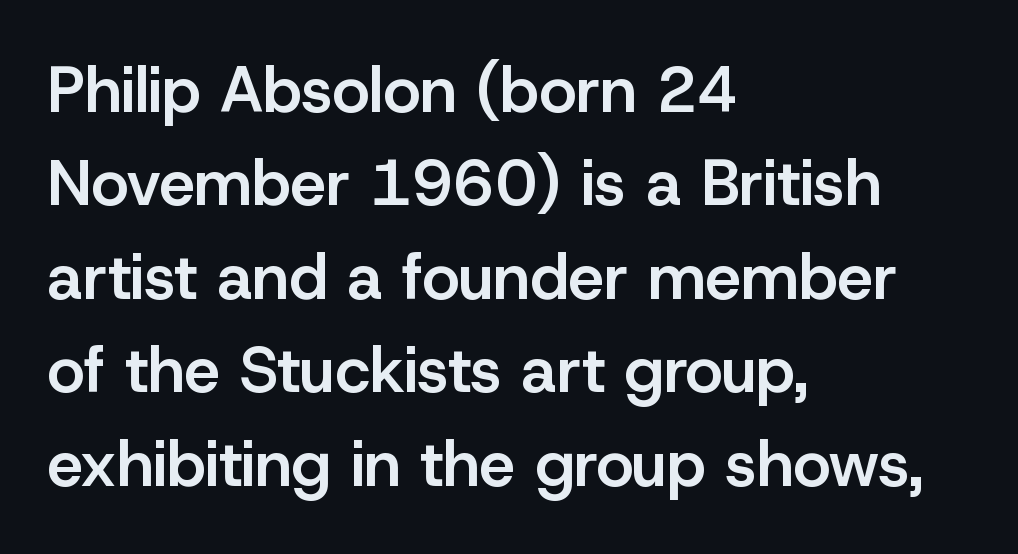
Evenly set lines give the paragraph a standard silhouette. Think of a printed novel: that variable character pitch is what you see here. Semibold letterforms, between regular and bold. The gaps between neighbouring characters are ordinary and unremarkable. The lettering holds an erect, upright posture throughout. Clear beneath every line of the passage.
